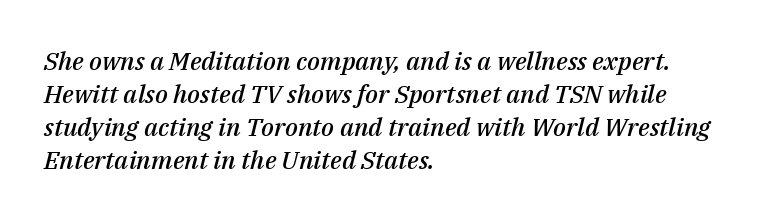
{"italic": "yes", "lean": "right", "slant_degrees": 14, "bold": "semi", "underline": "no", "align": "left", "line_spacing": "normal", "line_spacing_ratio": 1.32, "letter_spacing": "normal", "letter_spacing_em": 0.0, "glyph_px": 25}
